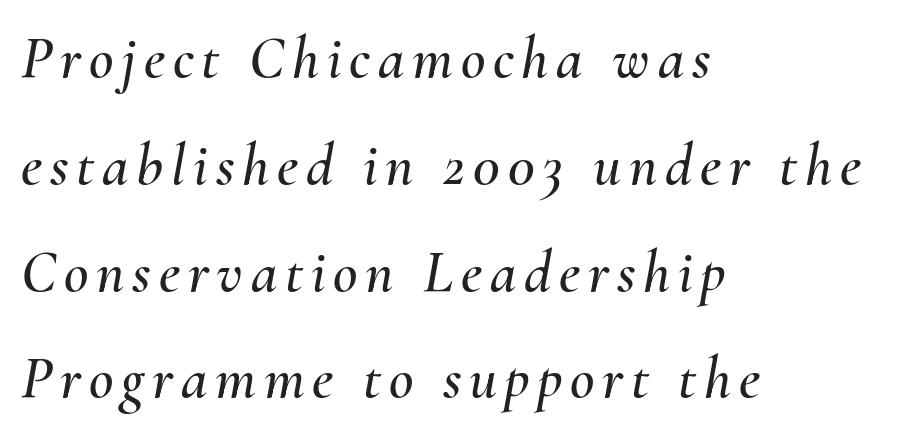
{"italic": "yes", "lean": "right", "slant_degrees": 10, "width": "normal", "stroke_contrast": "medium", "x_height": "small", "monospaced": "no", "underline": "no", "align": "left", "line_spacing_ratio": 1.78, "glyph_px": 60}
